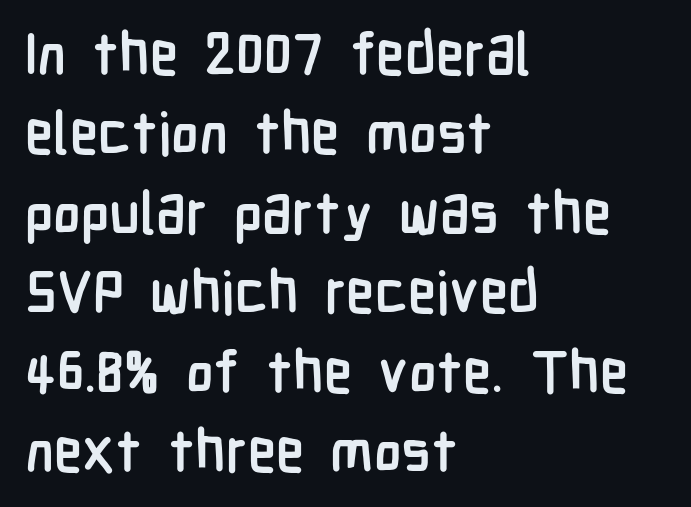
Q: Is the text bold? A: Yes.
Q: Is the text italic (slanted)? A: No, it is upright.
Q: Is the typeface a serif or a sans-serif typeface? A: Sans-serif.
Q: Is the text underlined? A: No.
Q: How is the paragraph aligned? A: Left-aligned.
Q: Is the spacing between letters normal or unusually wide? A: Normal.
Q: Is the spacing between lines tight, normal or loose? A: Normal.
Q: Width (condensed, normal, or wide)? A: Condensed.
Q: Stroke contrast? A: Low.
Q: x-height? A: Medium.
Q: Monospaced? A: No.
